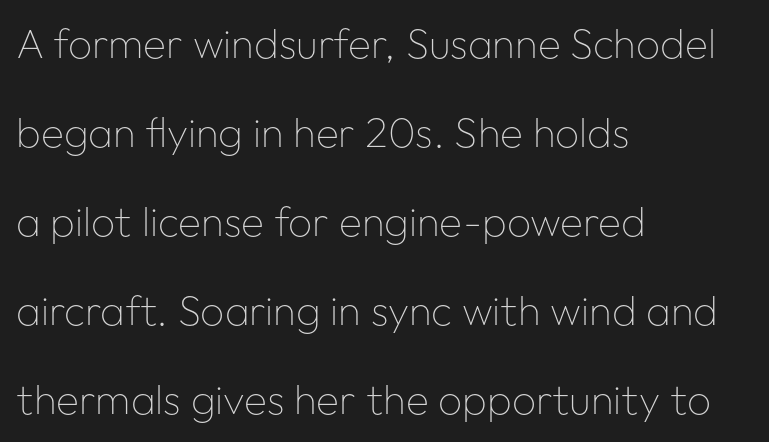
Notice the wide empty band between every row — that's loose leading. The compositor pushed each line to the left boundary. The gaps between neighbouring characters are ordinary and unremarkable. Note: no serifs on the glyphs. Each letter keeps its own natural width here, so spacing adapts to shape. Compared with a typical body face, this is equally light or lighter still.
